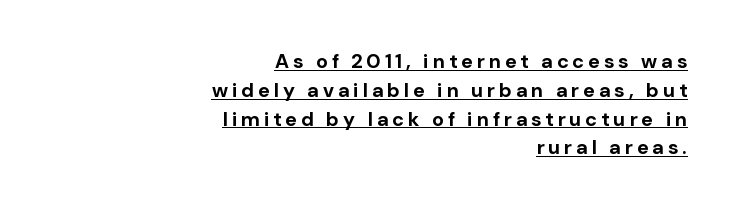
{"italic": "no", "bold": "yes", "underline": "yes", "align": "right", "line_spacing": "normal", "line_spacing_ratio": 1.44, "letter_spacing": "wide", "letter_spacing_em": 0.2, "glyph_px": 20}
